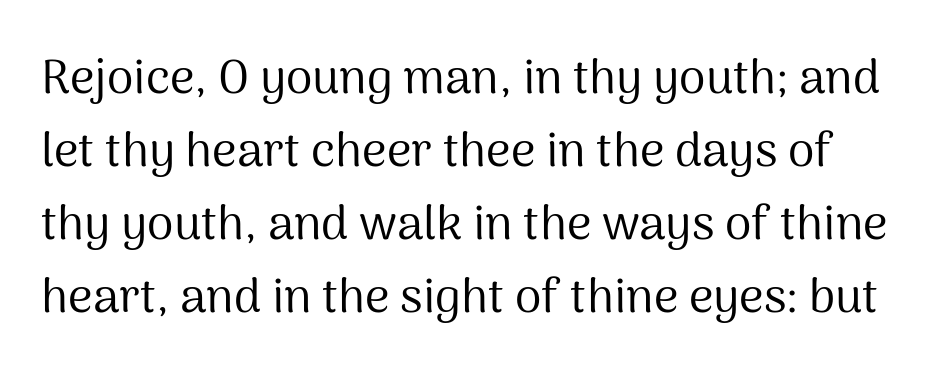
Q: Is the text bold? A: No.
Q: Is the text italic (slanted)? A: No, it is upright.
Q: Is the typeface a serif or a sans-serif typeface? A: Sans-serif.
Q: Is the text underlined? A: No.
Q: Is the spacing between letters normal or unusually wide? A: Normal.
Q: Is the spacing between lines tight, normal or loose? A: Normal.
Q: Width (condensed, normal, or wide)? A: Normal.
Q: Stroke contrast? A: Medium.
Q: x-height? A: Medium.
Q: Monospaced? A: No.
